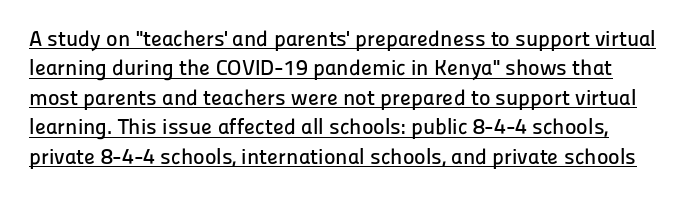
No italicization has been applied; the sample stays upright. The sample's only ornament is a line tracing under the words. The letterforms sit shoulder to shoulder at normal distance. Reading down the column, the eye jumps a familiar distance to each next line.
